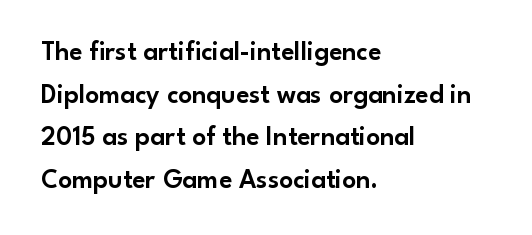
The words here are not underlined. Upright lettering throughout. This rendering leaves character spacing at its baseline value. These lines stack with their left ends in a neat column. Vertical spacing — default.
